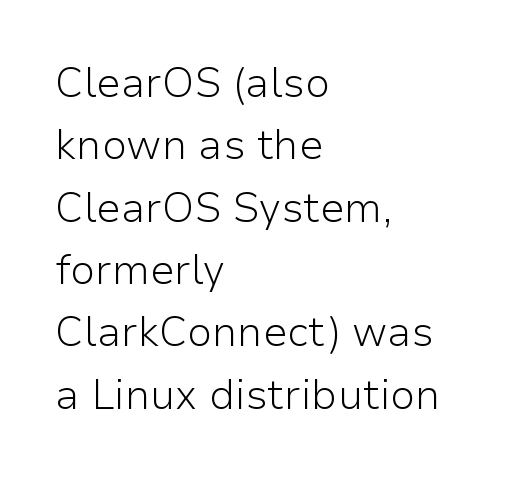
Q: Is the text bold? A: No.
Q: Is the text italic (slanted)? A: No, it is upright.
Q: Is the typeface a serif or a sans-serif typeface? A: Sans-serif.
Q: Is the text underlined? A: No.
Q: How is the paragraph aligned? A: Left-aligned.
Q: Is the spacing between letters normal or unusually wide? A: Normal.
Q: Is the spacing between lines tight, normal or loose? A: Normal.
Q: Width (condensed, normal, or wide)? A: Normal.
Q: Stroke contrast? A: Low.
Q: x-height? A: Medium.
Q: Monospaced? A: No.
